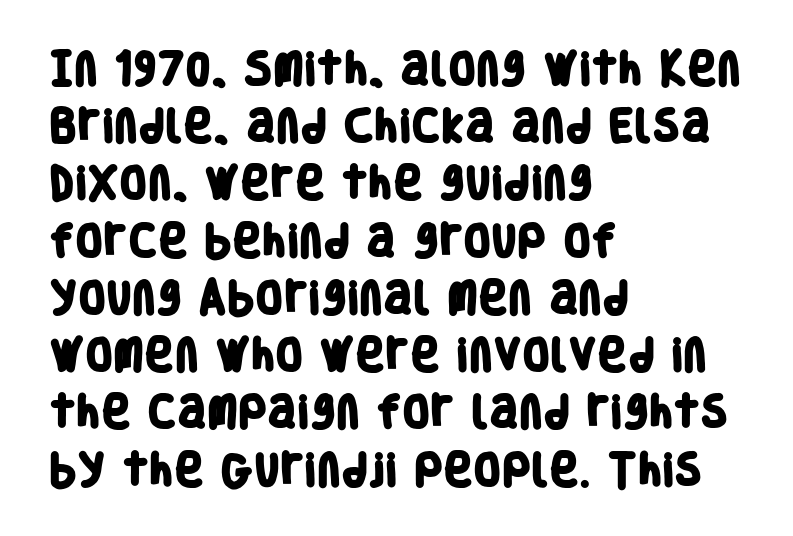
The image shows 36 px heavy, condensed sans-serif type; set left-aligned, normal line spacing (1.59x), normal letter spacing, not underlined; low stroke contrast and a large x-height.
